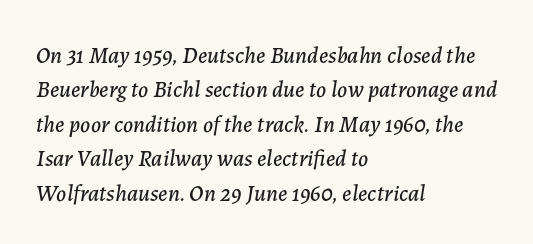
The image shows 23 px text type, italic (leaning right); set left-aligned, normal line spacing (1.5x), normal letter spacing, not underlined.
